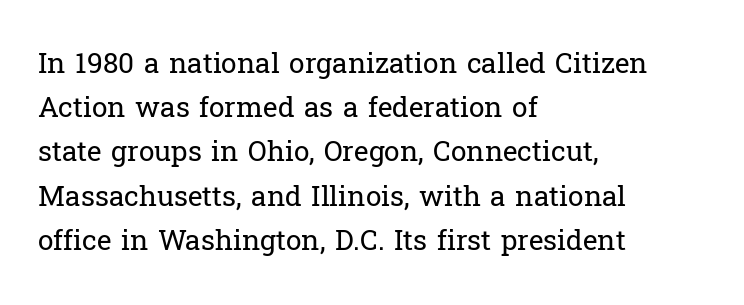
Q: Is the text bold? A: No.
Q: Is the text italic (slanted)? A: No, it is upright.
Q: Is the typeface a serif or a sans-serif typeface? A: Serif.
Q: Is the text underlined? A: No.
Q: How is the paragraph aligned? A: Left-aligned.
Q: Is the spacing between letters normal or unusually wide? A: Normal.
Q: Is the spacing between lines tight, normal or loose? A: Normal.
Q: Width (condensed, normal, or wide)? A: Normal.
Q: Stroke contrast? A: Low.
Q: x-height? A: Medium.
Q: Monospaced? A: No.
